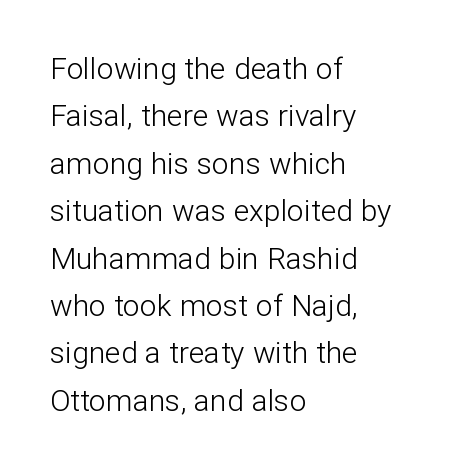
{"serif": "no", "italic": "no", "bold": "no", "weight": "light", "width": "normal", "stroke_contrast": "low", "x_height": "medium", "monospaced": "no", "underline": "no", "align": "left", "line_spacing": "normal", "line_spacing_ratio": 1.58, "letter_spacing": "normal", "letter_spacing_em": 0.0, "glyph_px": 30}
